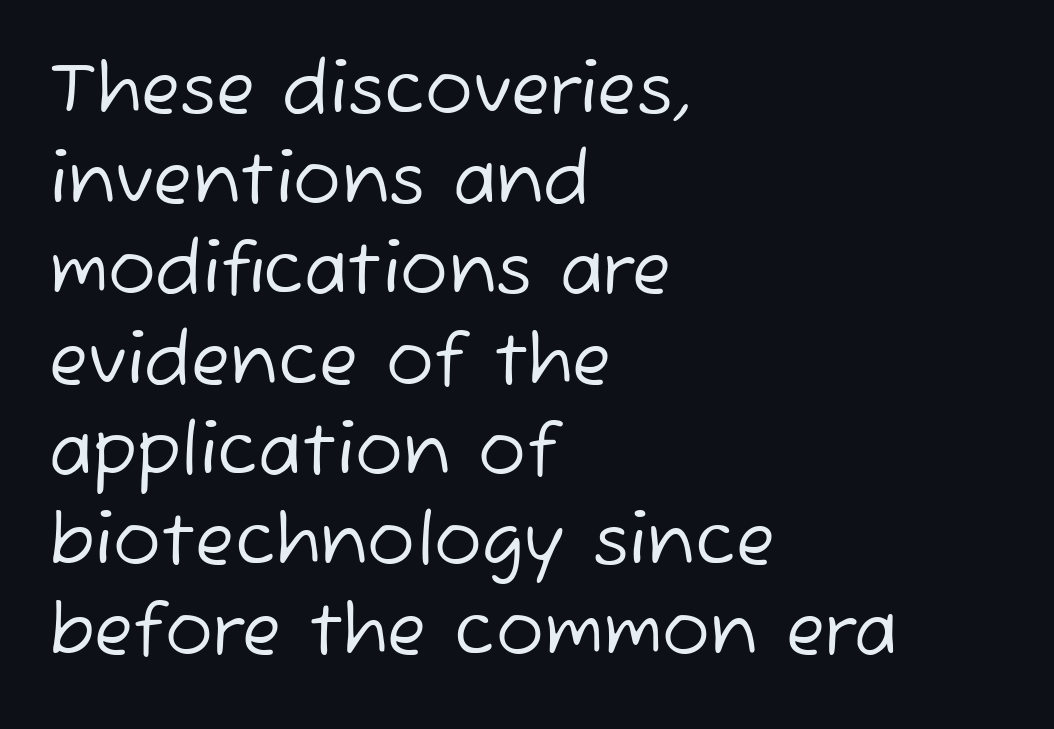
The image shows 71 px regular-weight sans-serif type; set left-aligned, normal line spacing (1.27x), normal letter spacing, not underlined; low stroke contrast and a medium x-height.
